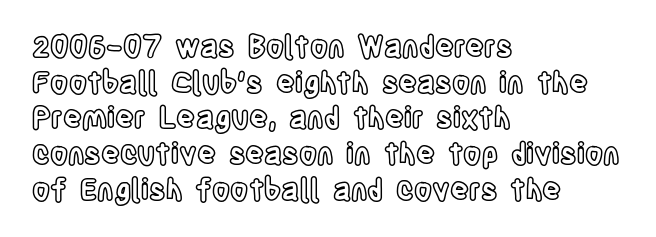
Q: Is the text italic (slanted)? A: No, it is upright.
Q: Is the text underlined? A: No.
Q: How is the paragraph aligned? A: Left-aligned.
Q: Is the spacing between letters normal or unusually wide? A: Normal.
Q: Width (condensed, normal, or wide)? A: Condensed.
Q: x-height? A: Large.
Q: Monospaced? A: No.
